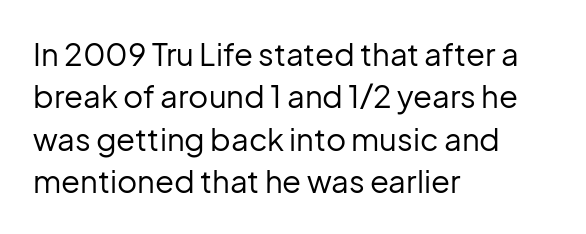
{"serif": "no", "italic": "no", "bold": "no", "weight": "regular", "width": "normal", "stroke_contrast": "low", "x_height": "medium", "monospaced": "no", "underline": "no", "align": "left", "line_spacing": "normal", "line_spacing_ratio": 1.37, "letter_spacing": "normal", "letter_spacing_em": 0.0, "glyph_px": 31}
